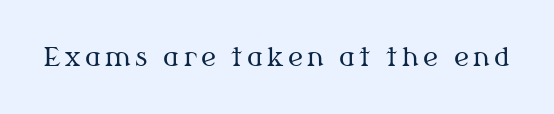
The image shows 26 px text type, upright; set not underlined.
